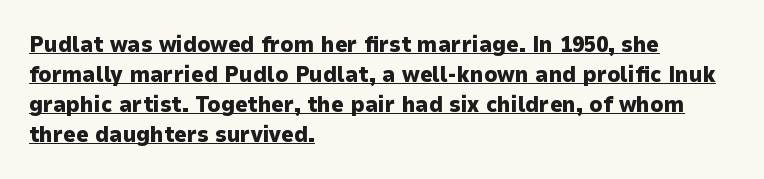
Between one letter and the next there's only the usual sliver of space. The strokes are fattened all the way to bold. A normal amount of white space separates one row of letters from the next. The rendered words wear a rule along their underside. Is there any slant? The stems are plumb.
